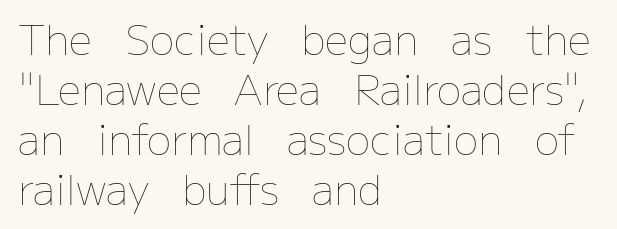
Think of a printed novel: that variable character pitch is what you see here. The passage shown has conventional tracking throughout. The weight tops out at a normal text grade. Ordinary non-slanted type is in use. Where is the straight margin? On the left. Descender tails drop into unmarked territory.
